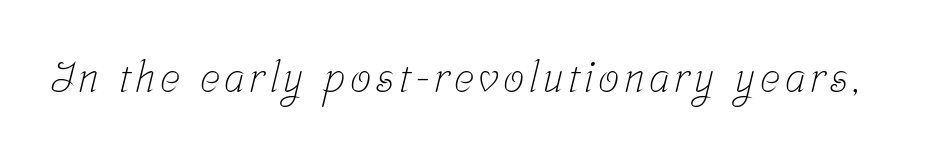
Q: Is the text bold? A: No.
Q: Is the typeface a serif or a sans-serif typeface? A: Serif.
Q: Is the text underlined? A: No.
Q: Width (condensed, normal, or wide)? A: Condensed.
Q: Stroke contrast? A: Low.
Q: x-height? A: Medium.
Q: Monospaced? A: No.
